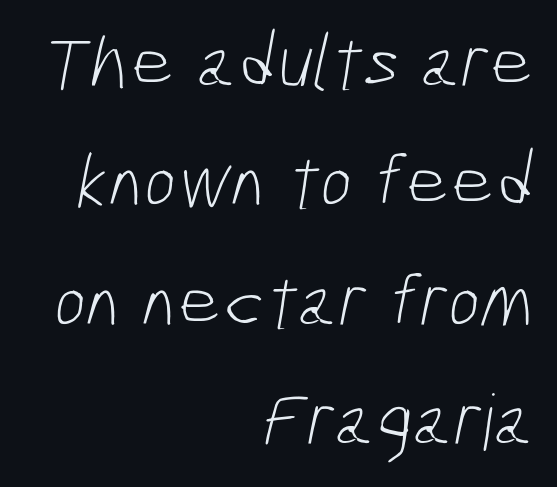
The image shows 77 px light, condensed sans-serif type; set right-aligned, normal line spacing (1.55x), normal letter spacing, not underlined; low stroke contrast and a medium x-height.
